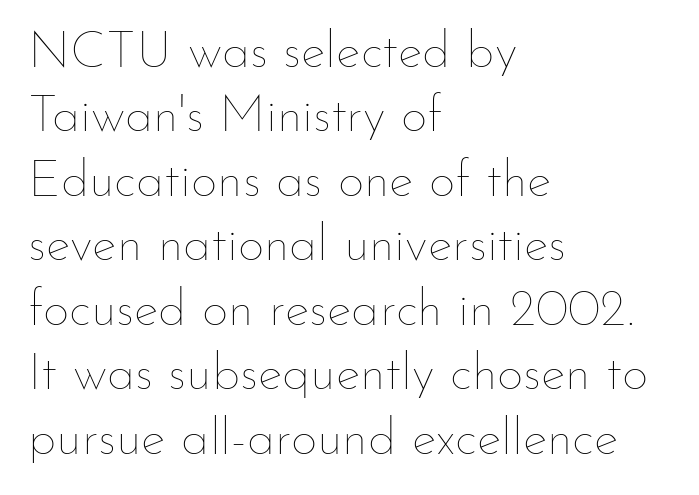
How are the letters spaced? Ordinarily, with no added tracking. All the whitespace from short lines collects on the right. Stems here are at most as thick as an everyday book face. Type without underlining. The face used here is proportionally spaced, like ordinary book or web type.
